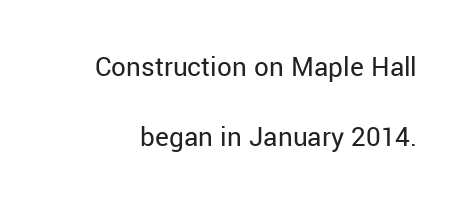
The image shows 29 px regular-weight sans-serif type, upright; set loose line spacing (2.42x), normal letter spacing, not underlined; low stroke contrast and a medium x-height.
